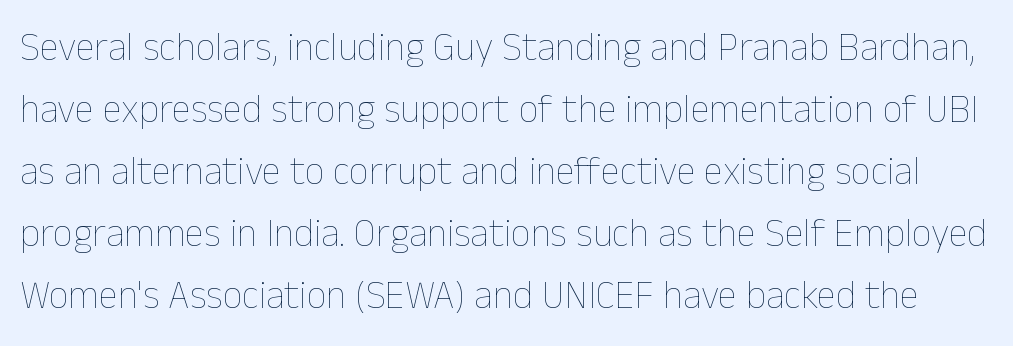
{"italic": "no", "bold": "no", "weight": "thin", "width": "normal", "stroke_contrast": "low", "x_height": "medium", "monospaced": "no", "underline": "no", "line_spacing": "normal", "line_spacing_ratio": 1.59, "letter_spacing": "normal", "letter_spacing_em": 0.0, "glyph_px": 39}
